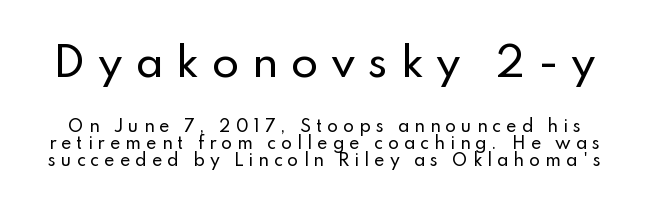
Q: Is the text italic (slanted)? A: No, it is upright.
Q: Is the typeface a serif or a sans-serif typeface? A: Sans-serif.
Q: Is the text underlined? A: No.
Q: Is the spacing between letters normal or unusually wide? A: Unusually wide.
Q: Is the spacing between lines tight, normal or loose? A: Tight.
Q: Which block of text is set in a larger size, the first (top) or the second (bottom)? A: The first (top) one.
Q: Width (condensed, normal, or wide)? A: Normal.
Q: Stroke contrast? A: Low.
Q: x-height? A: Small.
Q: Monospaced? A: No.
